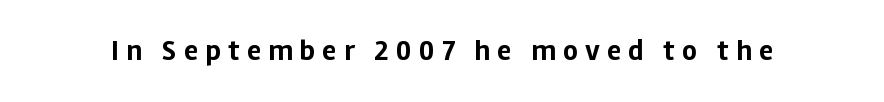
The image shows 29 px bold sans-serif type, upright; set unusually wide letter spacing (+0.25 em), not underlined; low stroke contrast and a medium x-height.
